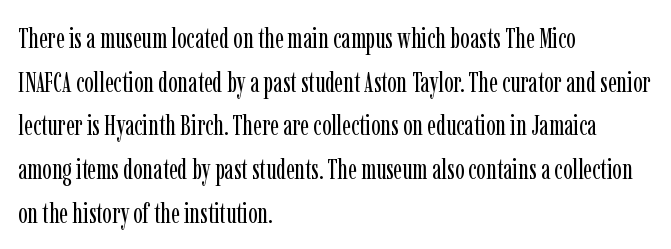
Q: Is the text bold? A: No.
Q: Is the text italic (slanted)? A: No, it is upright.
Q: Is the typeface a serif or a sans-serif typeface? A: Serif.
Q: Is the text underlined? A: No.
Q: How is the paragraph aligned? A: Left-aligned.
Q: Is the spacing between letters normal or unusually wide? A: Normal.
Q: Is the spacing between lines tight, normal or loose? A: Normal.
Q: Width (condensed, normal, or wide)? A: Condensed.
Q: Stroke contrast? A: Low.
Q: x-height? A: Medium.
Q: Monospaced? A: No.
